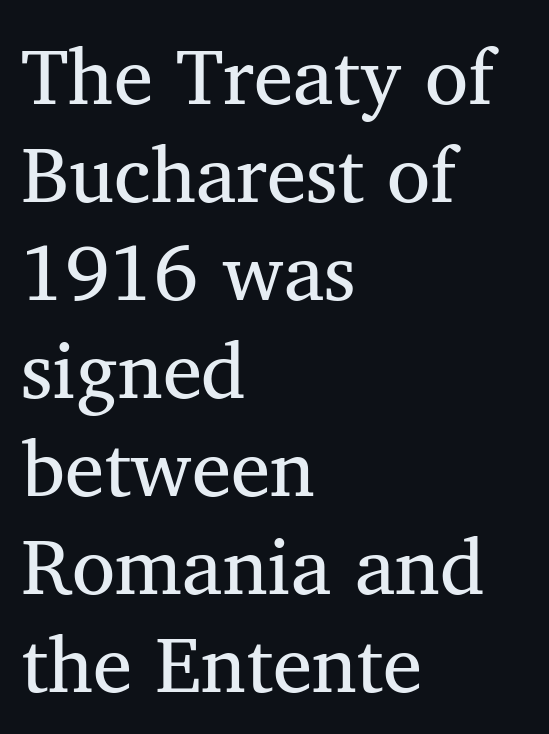
The image shows 79 px regular-weight serif type, upright; set left-aligned, line spacing 1.24x, normal letter spacing, not underlined; medium stroke contrast and a medium x-height.
